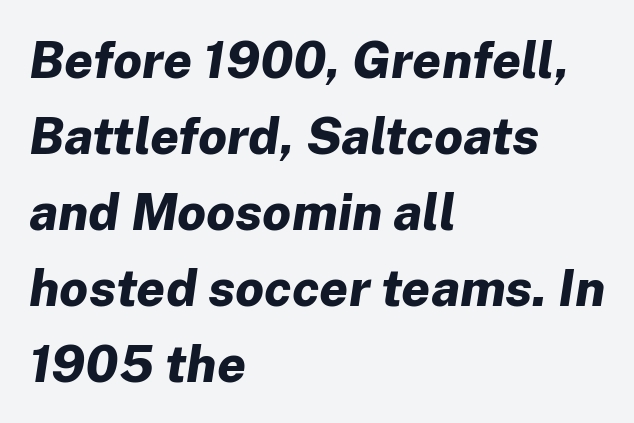
{"italic": "yes", "lean": "right", "slant_degrees": 8, "bold": "yes", "weight": "bold", "width": "normal", "stroke_contrast": "low", "x_height": "medium", "monospaced": "no", "underline": "no", "align": "left", "line_spacing": "normal", "line_spacing_ratio": 1.49, "letter_spacing": "normal", "letter_spacing_em": 0.0, "glyph_px": 51}
